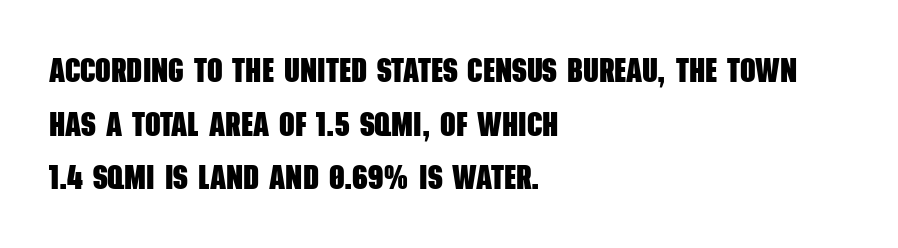
A bare baseline throughout the passage. Horizontal bands of white between lines are of average thickness. The setting favours the left margin, as ordinary paragraphs usually do. Spacing verdict: proportional, widths tailored to each character.
